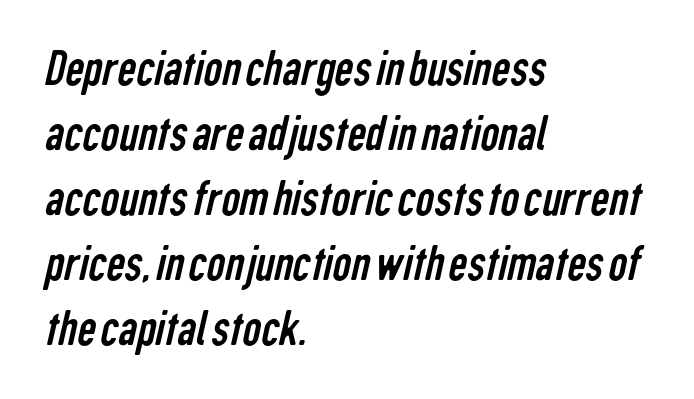
{"serif": "no", "bold": "no", "weight": "regular", "width": "condensed", "stroke_contrast": "low", "x_height": "medium", "monospaced": "no", "underline": "no", "align": "left", "line_spacing": "normal", "line_spacing_ratio": 1.25, "letter_spacing": "normal", "letter_spacing_em": 0.0, "glyph_px": 52}
